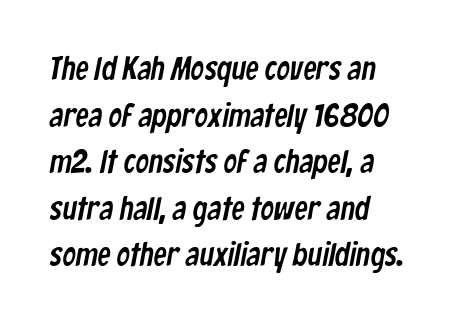
Q: Is the typeface a serif or a sans-serif typeface? A: Sans-serif.
Q: Is the text underlined? A: No.
Q: How is the paragraph aligned? A: Left-aligned.
Q: Is the spacing between letters normal or unusually wide? A: Normal.
Q: Is the spacing between lines tight, normal or loose? A: Normal.
Q: Width (condensed, normal, or wide)? A: Condensed.
Q: Stroke contrast? A: Low.
Q: x-height? A: Medium.
Q: Monospaced? A: No.
